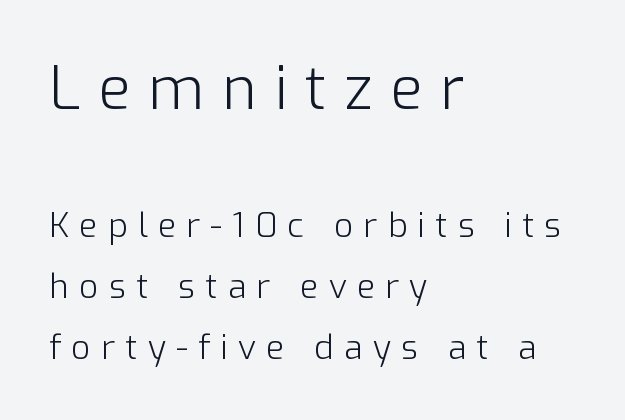
Q: Is the text bold? A: No.
Q: Is the text italic (slanted)? A: No, it is upright.
Q: Is the typeface a serif or a sans-serif typeface? A: Sans-serif.
Q: Is the text underlined? A: No.
Q: How is the paragraph aligned? A: Left-aligned.
Q: Is the spacing between letters normal or unusually wide? A: Unusually wide.
Q: Which block of text is set in a larger size, the first (top) or the second (bottom)? A: The first (top) one.
Q: Width (condensed, normal, or wide)? A: Normal.
Q: Stroke contrast? A: Low.
Q: x-height? A: Medium.
Q: Monospaced? A: No.
